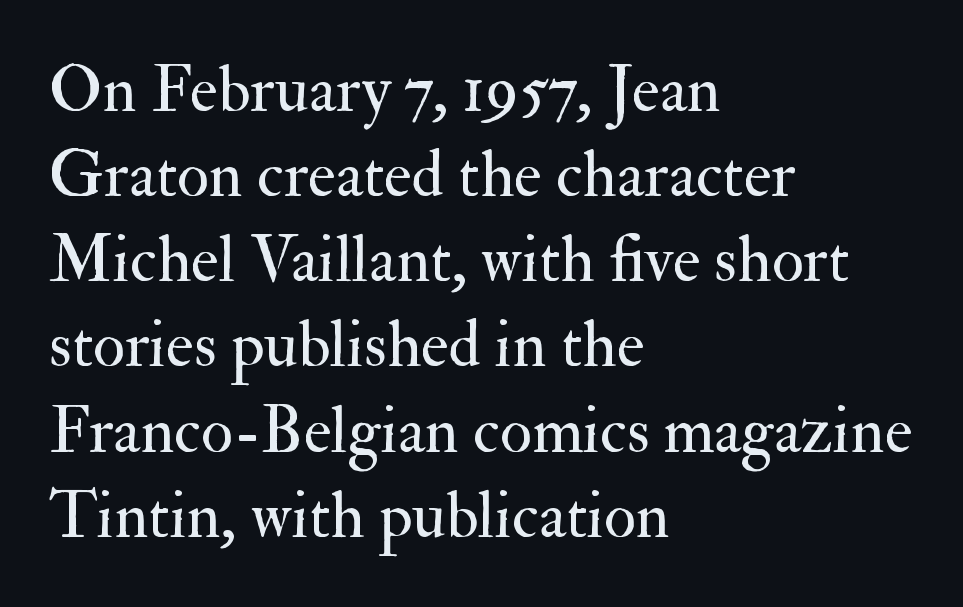
Q: Is the text bold? A: No.
Q: Is the text italic (slanted)? A: No, it is upright.
Q: Is the typeface a serif or a sans-serif typeface? A: Serif.
Q: Is the text underlined? A: No.
Q: How is the paragraph aligned? A: Left-aligned.
Q: Is the spacing between letters normal or unusually wide? A: Normal.
Q: Is the spacing between lines tight, normal or loose? A: Normal.
Q: Width (condensed, normal, or wide)? A: Normal.
Q: Stroke contrast? A: Medium.
Q: x-height? A: Small.
Q: Monospaced? A: No.
